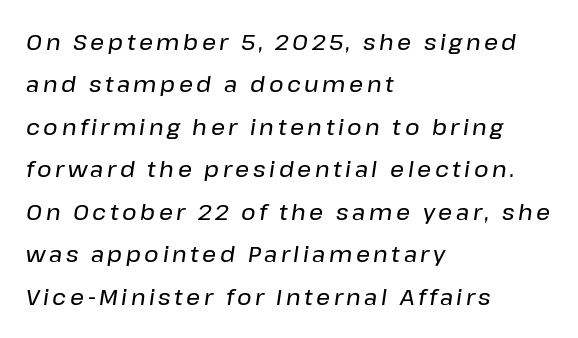
The image shows 22 px text type, italic (leaning right); set left-aligned, loose line spacing (1.93x), not underlined.
